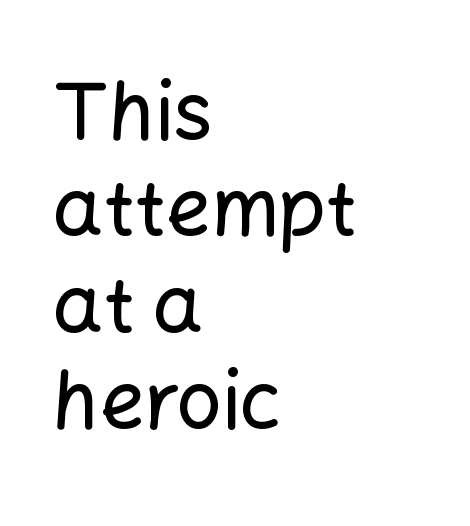
Every stem runs plumb, perpendicular to the baseline. Left-aligned paragraph, ragged on the right. The face used here is proportionally spaced, like ordinary book or web type. Does extra space separate the letters? No, they use regular spacing. The letters carry no serifs — their stems end cleanly without finishing strokes.
